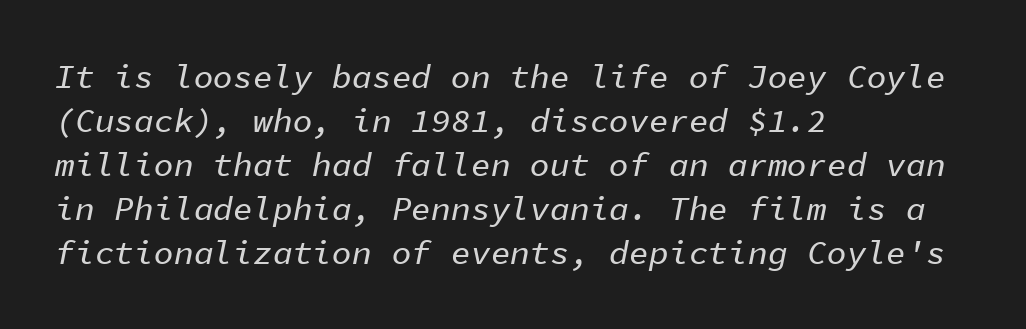
The image shows 33 px text type, italic (leaning right), monospaced; set left-aligned, normal line spacing (1.33x), normal letter spacing, not underlined; low stroke contrast and a medium x-height.
